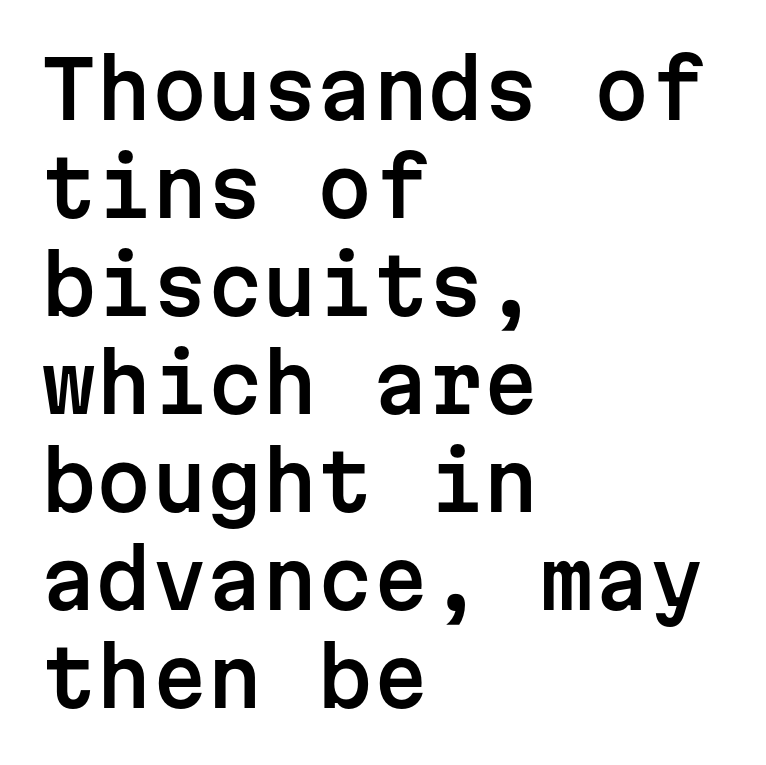
The image shows 79 px sans-serif type, upright, monospaced; set left-aligned, line spacing 1.24x, normal letter spacing, not underlined; low stroke contrast and a medium x-height.
